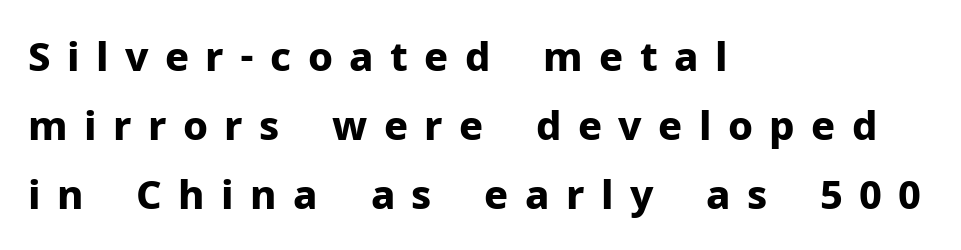
The face used here has the dense, thick strokes of a bold. The type sits square on the baseline with zero lean. A classic flush-left, rag-right setting is used for this passage. Display-style spreading of the glyphs; the letterfit is very open. Plain, unruled lines of type.
